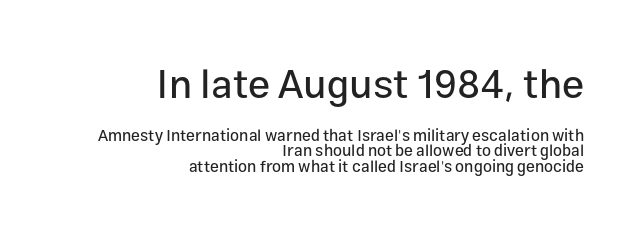
The image shows 40 px sans-serif type, upright; set right-aligned, tight line spacing (0.97x), normal letter spacing, not underlined; the first (top) block is 2.5x larger; low stroke contrast and a medium x-height.
